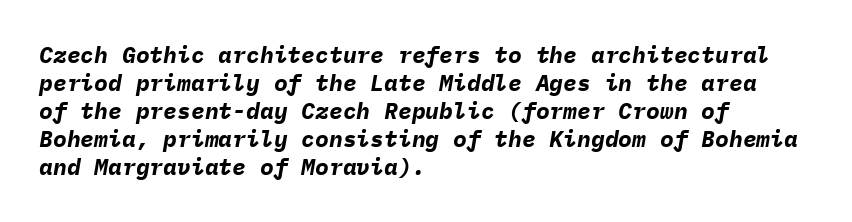
A clean baseline with only descenders dipping below it. Compared with an ordinary text face, these strokes are far heavier — a full bold. The axis of the letterforms is tilted away from vertical. Alignment: flush left.
